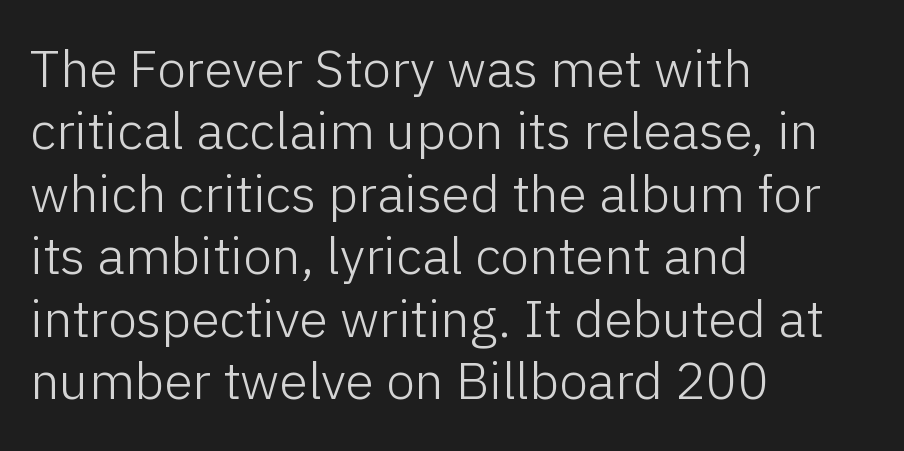
The image shows 52 px light sans-serif type, upright; set left-aligned, line spacing 1.2x, normal letter spacing, not underlined; low stroke contrast and a medium x-height.
